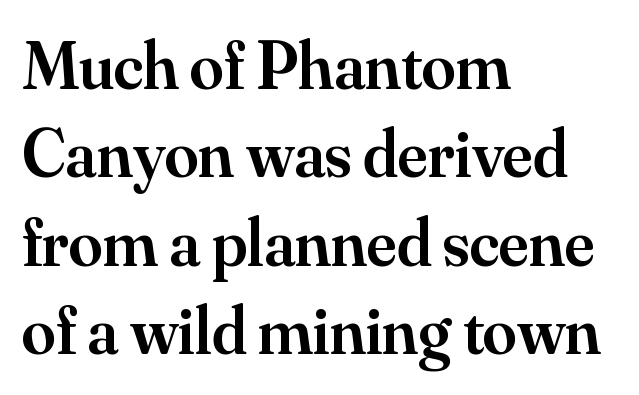
Q: Is the text bold? A: Semi-bold.
Q: Is the text italic (slanted)? A: No, it is upright.
Q: Is the typeface a serif or a sans-serif typeface? A: Serif.
Q: Is the text underlined? A: No.
Q: How is the paragraph aligned? A: Left-aligned.
Q: Is the spacing between letters normal or unusually wide? A: Normal.
Q: Is the spacing between lines tight, normal or loose? A: Normal.
Q: Width (condensed, normal, or wide)? A: Normal.
Q: Stroke contrast? A: Medium.
Q: x-height? A: Small.
Q: Monospaced? A: No.
